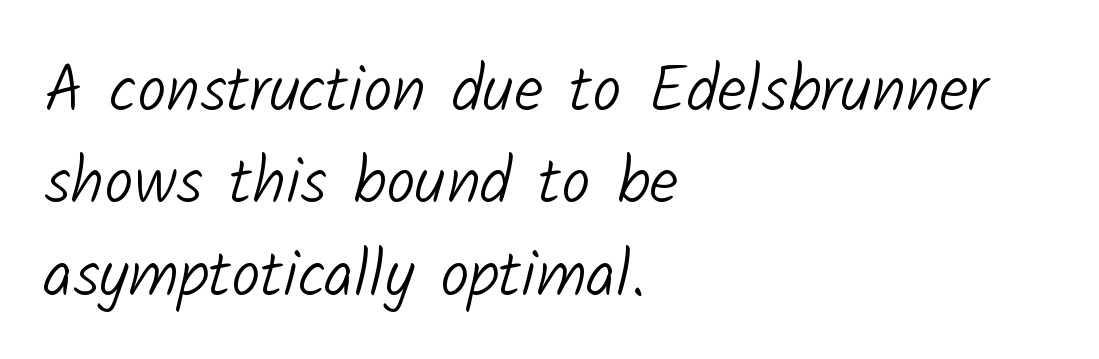
The image shows 65 px light sans-serif type; set left-aligned, normal line spacing (1.42x), normal letter spacing, not underlined; low stroke contrast and a medium x-height.
